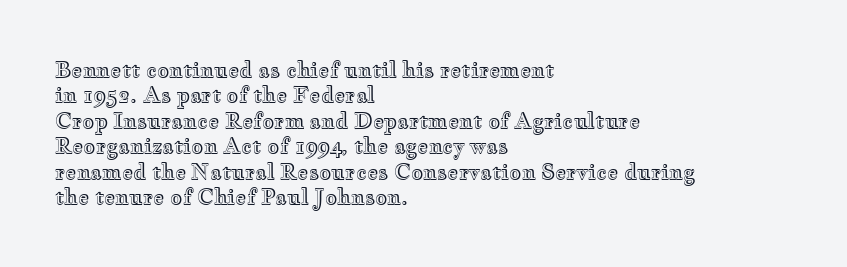
Q: Is the text italic (slanted)? A: No, it is upright.
Q: Is the text underlined? A: No.
Q: How is the paragraph aligned? A: Left-aligned.
Q: Is the spacing between letters normal or unusually wide? A: Normal.
